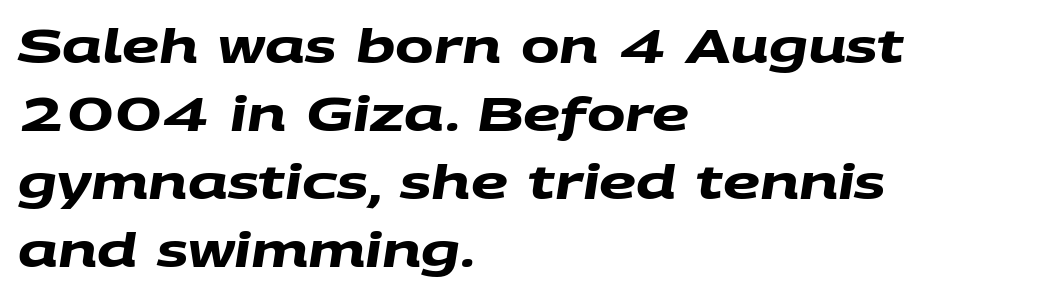
The image shows 46 px heavy, wide sans-serif type; set left-aligned, normal line spacing (1.48x), normal letter spacing, not underlined; medium stroke contrast and a large x-height.
